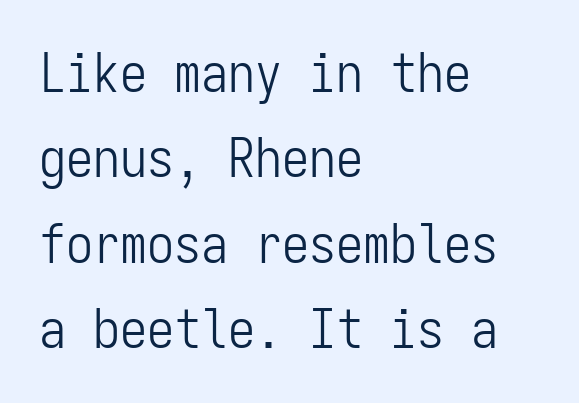
Q: Is the text bold? A: No.
Q: Is the text italic (slanted)? A: No, it is upright.
Q: Is the typeface a serif or a sans-serif typeface? A: Sans-serif.
Q: Is the text underlined? A: No.
Q: How is the paragraph aligned? A: Left-aligned.
Q: Is the spacing between letters normal or unusually wide? A: Normal.
Q: Is the spacing between lines tight, normal or loose? A: Normal.
Q: Width (condensed, normal, or wide)? A: Condensed.
Q: Stroke contrast? A: Low.
Q: x-height? A: Medium.
Q: Monospaced? A: Yes.
